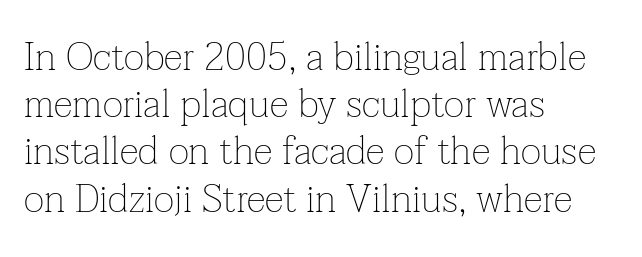
Q: Is the text bold? A: No.
Q: Is the text italic (slanted)? A: No, it is upright.
Q: Is the typeface a serif or a sans-serif typeface? A: Serif.
Q: Is the text underlined? A: No.
Q: How is the paragraph aligned? A: Left-aligned.
Q: Is the spacing between letters normal or unusually wide? A: Normal.
Q: Width (condensed, normal, or wide)? A: Normal.
Q: Stroke contrast? A: Low.
Q: x-height? A: Medium.
Q: Monospaced? A: No.
